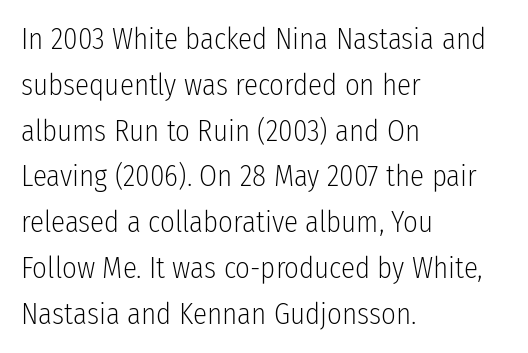
Q: Is the text bold? A: No.
Q: Is the text italic (slanted)? A: No, it is upright.
Q: Is the typeface a serif or a sans-serif typeface? A: Sans-serif.
Q: Is the text underlined? A: No.
Q: How is the paragraph aligned? A: Left-aligned.
Q: Is the spacing between letters normal or unusually wide? A: Normal.
Q: Is the spacing between lines tight, normal or loose? A: Normal.
Q: Width (condensed, normal, or wide)? A: Condensed.
Q: Stroke contrast? A: Low.
Q: x-height? A: Medium.
Q: Monospaced? A: No.
